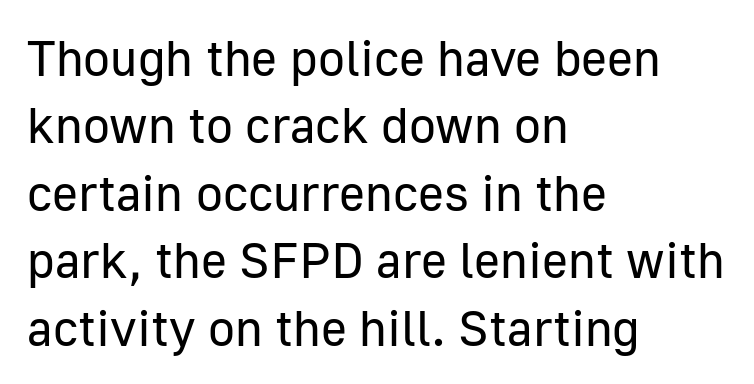
The rendering uses natural spacing where letterforms have individual widths. Heaviness? Minimal to ordinary, like unemphasized prose. Descender tails drop into unmarked territory. Nothing unusual about the tracking: characters are spaced as the font intends.
